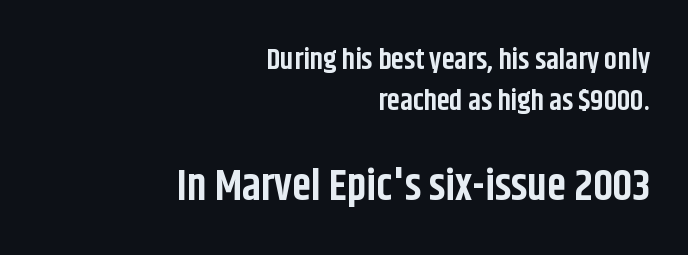
Compared with typical paragraphs, the rows here are spaced about the same. Classification — sans serif. Set as a true bold cut, around the 700 mark. This is the regular roman posture of the typeface. No word sits above an underline.
